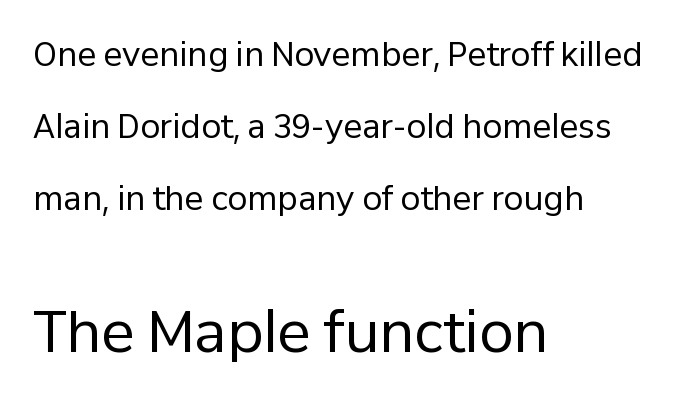
{"serif": "no", "italic": "no", "bold": "no", "weight": "regular", "width": "normal", "stroke_contrast": "low", "x_height": "medium", "monospaced": "no", "underline": "no", "align": "left", "line_spacing": "loose", "line_spacing_ratio": 2.25, "letter_spacing": "normal", "letter_spacing_em": 0.0, "larger_block": "second", "size_ratio": 1.75, "glyph_px": 56}
